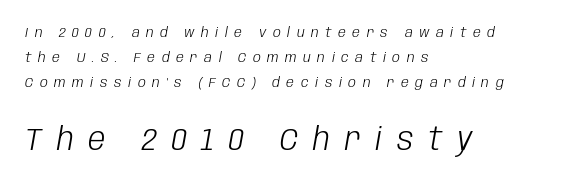
The image shows 31 px light, condensed type, italic (leaning right); set left-aligned, line spacing 1.79x, unusually wide letter spacing (+0.47 em), not underlined; the second (bottom) block is 2.21x larger; low stroke contrast and a large x-height.
